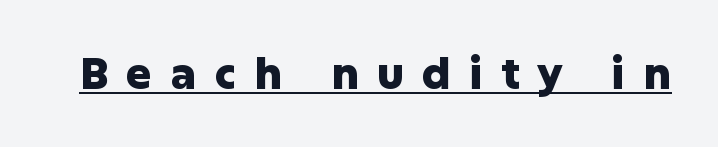
{"serif": "no", "italic": "no", "bold": "yes", "weight": "heavy", "width": "normal", "stroke_contrast": "low", "x_height": "medium", "monospaced": "no", "underline": "yes", "letter_spacing": "wide", "letter_spacing_em": 0.42, "glyph_px": 43}
